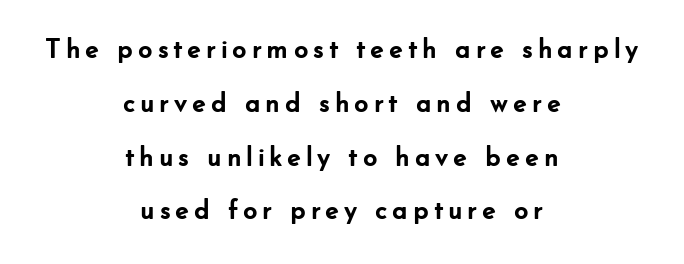
Q: Is the text bold? A: Yes.
Q: Is the text italic (slanted)? A: No, it is upright.
Q: Is the typeface a serif or a sans-serif typeface? A: Sans-serif.
Q: Is the text underlined? A: No.
Q: How is the paragraph aligned? A: Centered.
Q: Is the spacing between lines tight, normal or loose? A: Loose.
Q: Width (condensed, normal, or wide)? A: Normal.
Q: Stroke contrast? A: Low.
Q: x-height? A: Small.
Q: Monospaced? A: No.
